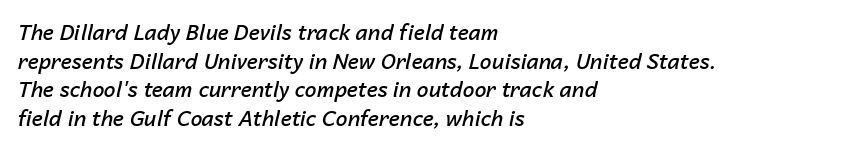
The image shows 21 px text type, italic (leaning right); set left-aligned, normal line spacing (1.36x), normal letter spacing, not underlined.
